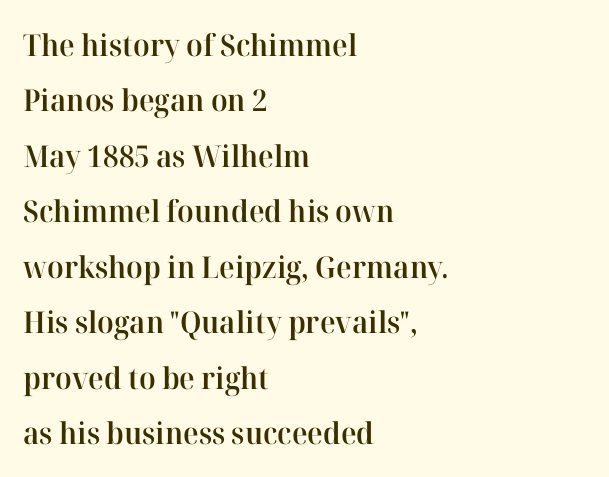
{"serif": "yes", "italic": "no", "bold": "semi", "weight": "semibold", "width": "normal", "stroke_contrast": "high", "x_height": "medium", "monospaced": "no", "underline": "no", "align": "left", "line_spacing_ratio": 1.85, "letter_spacing": "normal", "letter_spacing_em": 0.0, "glyph_px": 30}
